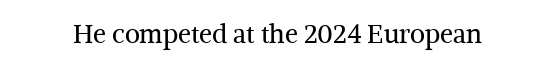
A roman cut, with each character standing at attention. Decoration check: the copy has no underline. The gaps between neighbouring characters are ordinary and unremarkable. Bold? No — there's no thickening of the strokes.
